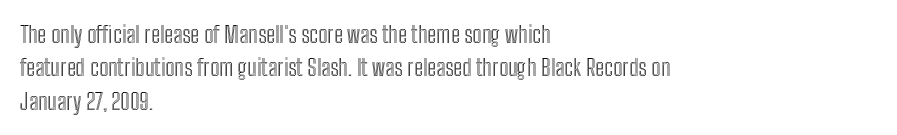
The image shows 23 px text type, upright; set left-aligned, normal line spacing (1.45x), normal letter spacing, not underlined.
